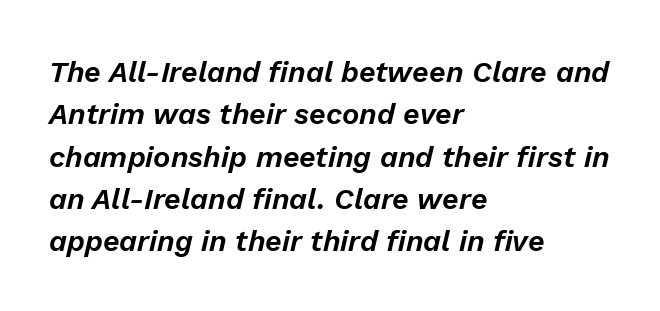
Each letter keeps its own natural width here, so spacing adapts to shape. One-word summary of the alignment: left. A clean baseline with only descenders dipping below it. Does the leading feel generous? No, just average. Yep, that's italic — everything's leaning. Is the letter spacing exaggerated? No — it looks like the ordinary default.
